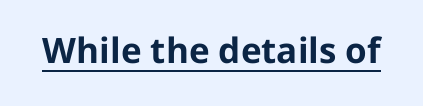
The image shows 35 px bold sans-serif type, upright; set normal letter spacing, underlined; low stroke contrast and a medium x-height.
